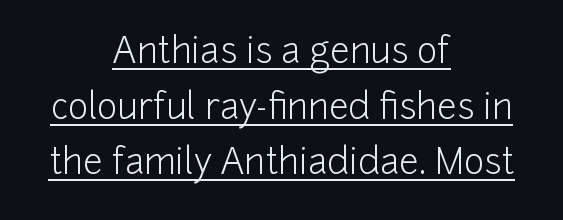
The image shows 35 px light sans-serif type, upright; set centered, normal line spacing (1.59x), normal letter spacing, underlined; low stroke contrast and a medium x-height.
